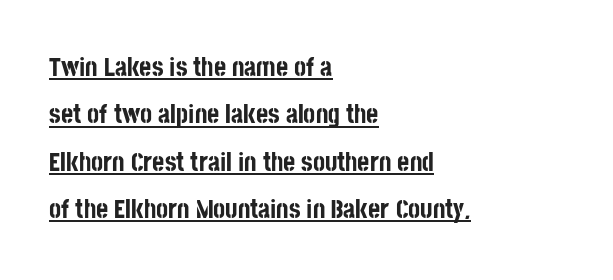
{"italic": "no", "bold": "yes", "underline": "yes", "align": "left", "line_spacing_ratio": 1.82, "letter_spacing": "normal", "letter_spacing_em": 0.0, "glyph_px": 26}
